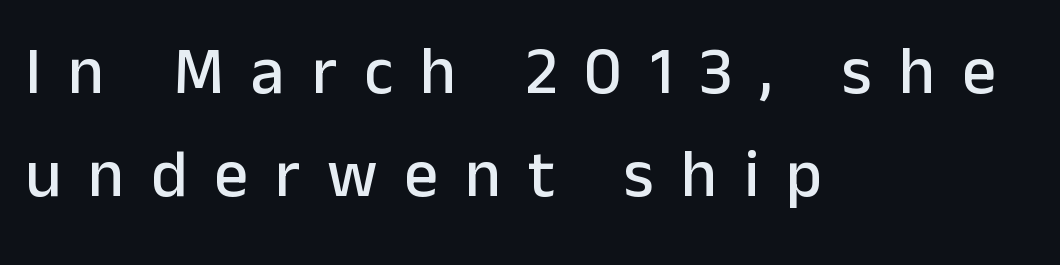
Successive baselines arrive at the customary interval. Ordinary non-slanted type is in use. The face used here is a sans, in the tradition of grotesques and geometrics. The space directly below the letters is spotless. These lines are rendered in a variable-pitch font.
